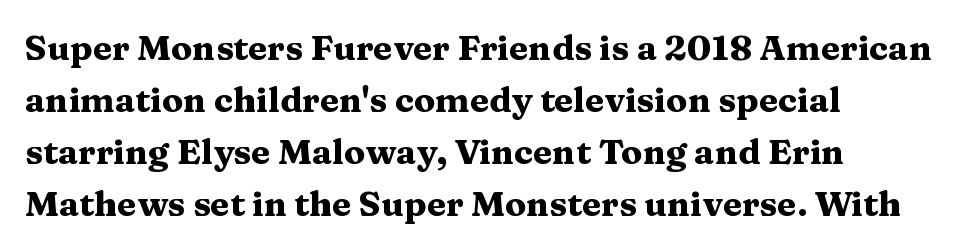
The image shows 35 px heavy, wide serif type, upright; set left-aligned, normal line spacing (1.49x), normal letter spacing, not underlined; medium stroke contrast and a medium x-height.
